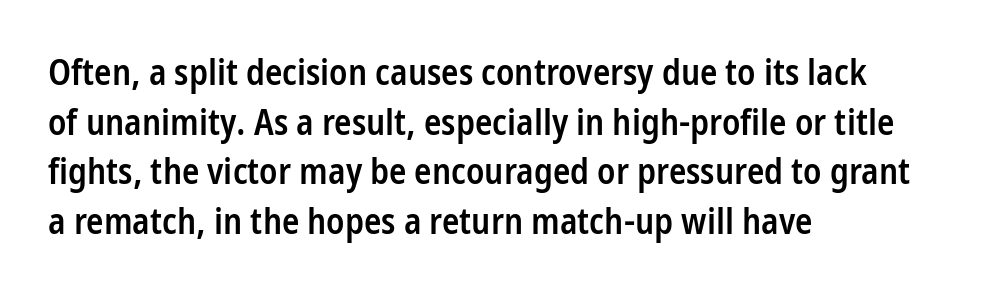
The image shows 36 px semibold, condensed sans-serif type, upright; set left-aligned, normal line spacing (1.38x), normal letter spacing, not underlined; low stroke contrast and a medium x-height.
